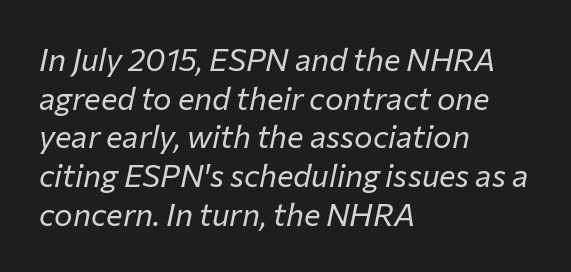
Q: Is the text bold? A: No.
Q: Is the text italic (slanted)? A: Yes, it leans right by about 12 degrees.
Q: Is the text underlined? A: No.
Q: How is the paragraph aligned? A: Left-aligned.
Q: Is the spacing between letters normal or unusually wide? A: Normal.
Q: Is the spacing between lines tight, normal or loose? A: Normal.
Q: Width (condensed, normal, or wide)? A: Normal.
Q: Stroke contrast? A: Low.
Q: x-height? A: Medium.
Q: Monospaced? A: No.
